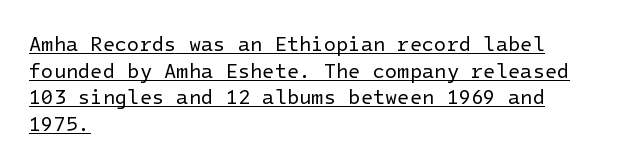
{"italic": "no", "bold": "no", "underline": "yes", "align": "left", "line_spacing": "normal", "line_spacing_ratio": 1.33, "letter_spacing": "normal", "letter_spacing_em": 0.0, "glyph_px": 20}
